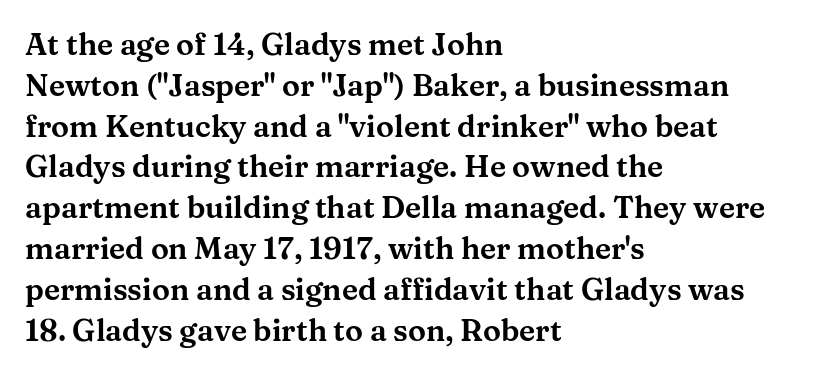
Q: Is the text italic (slanted)? A: No, it is upright.
Q: Is the typeface a serif or a sans-serif typeface? A: Serif.
Q: Is the text underlined? A: No.
Q: How is the paragraph aligned? A: Left-aligned.
Q: Is the spacing between letters normal or unusually wide? A: Normal.
Q: Is the spacing between lines tight, normal or loose? A: Normal.
Q: Width (condensed, normal, or wide)? A: Wide.
Q: Stroke contrast? A: Medium.
Q: x-height? A: Medium.
Q: Monospaced? A: No.
